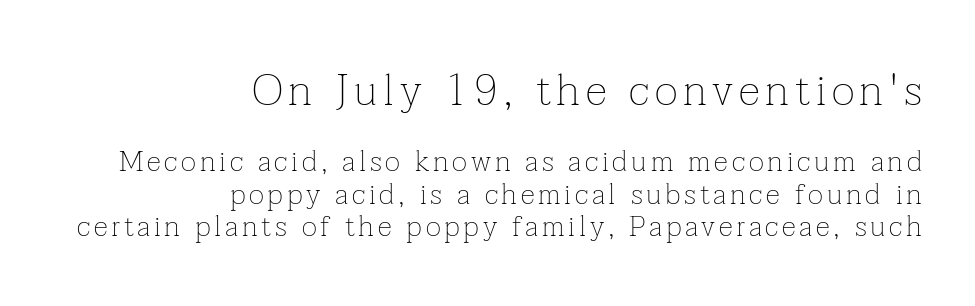
Q: Is the text bold? A: No.
Q: Is the text italic (slanted)? A: No, it is upright.
Q: Is the typeface a serif or a sans-serif typeface? A: Serif.
Q: Is the text underlined? A: No.
Q: How is the paragraph aligned? A: Right-aligned.
Q: Is the spacing between lines tight, normal or loose? A: Tight.
Q: Which block of text is set in a larger size, the first (top) or the second (bottom)? A: The first (top) one.
Q: Width (condensed, normal, or wide)? A: Normal.
Q: Stroke contrast? A: Low.
Q: x-height? A: Medium.
Q: Monospaced? A: No.
